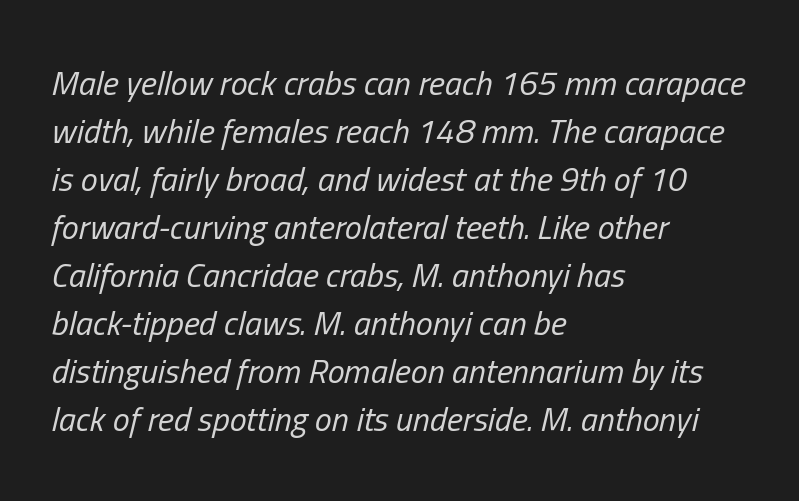
Q: Is the text bold? A: No.
Q: Is the text italic (slanted)? A: Yes, it leans right by about 13 degrees.
Q: Is the text underlined? A: No.
Q: How is the paragraph aligned? A: Left-aligned.
Q: Is the spacing between letters normal or unusually wide? A: Normal.
Q: Is the spacing between lines tight, normal or loose? A: Normal.
Q: Width (condensed, normal, or wide)? A: Condensed.
Q: Stroke contrast? A: Low.
Q: x-height? A: Medium.
Q: Monospaced? A: No.
